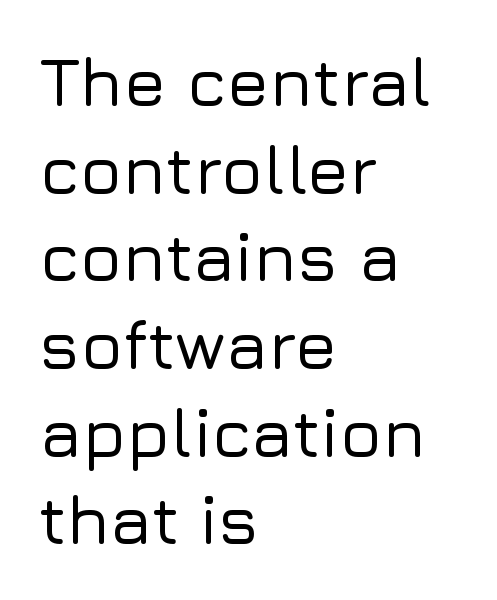
The image shows 69 px sans-serif type, upright; set left-aligned, normal line spacing (1.27x), normal letter spacing, not underlined; low stroke contrast and a medium x-height.
